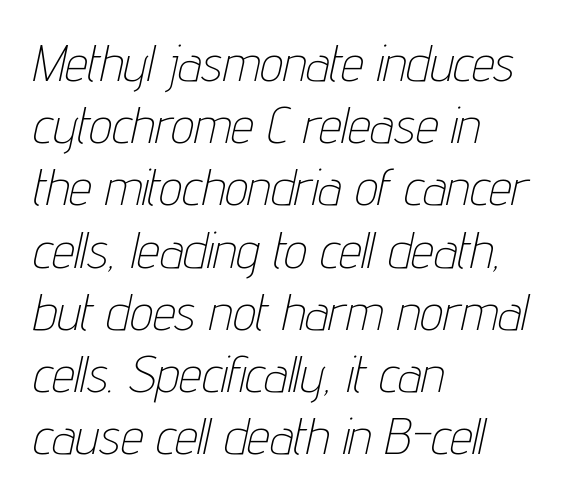
{"italic": "yes", "lean": "right", "slant_degrees": 12, "bold": "no", "weight": "thin", "width": "condensed", "stroke_contrast": "low", "x_height": "medium", "monospaced": "no", "underline": "no", "align": "left", "line_spacing_ratio": 1.22, "letter_spacing": "normal", "letter_spacing_em": 0.0, "glyph_px": 51}
